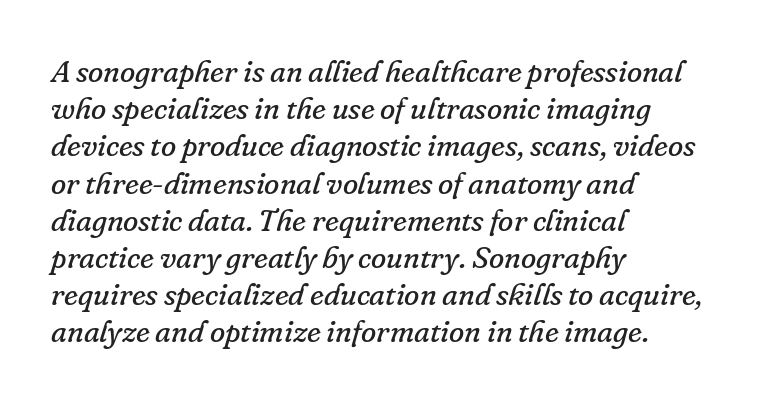
The image shows 31 px regular-weight serif type, italic (leaning right); set left-aligned, line spacing 1.2x, normal letter spacing, not underlined; low stroke contrast and a small x-height.
